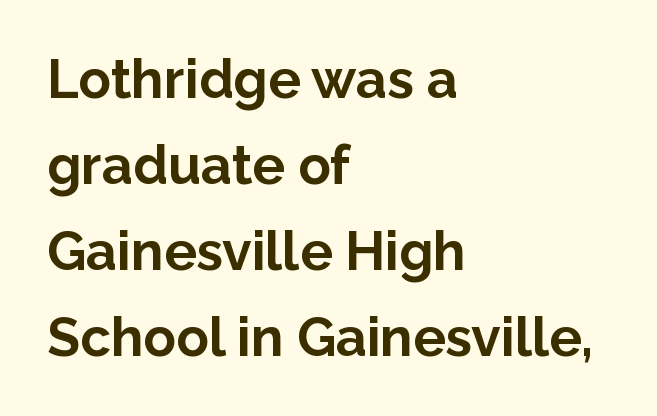
{"serif": "no", "italic": "no", "bold": "yes", "weight": "bold", "width": "normal", "stroke_contrast": "low", "x_height": "medium", "monospaced": "no", "underline": "no", "align": "left", "line_spacing": "normal", "line_spacing_ratio": 1.59, "letter_spacing": "normal", "letter_spacing_em": 0.0, "glyph_px": 54}
